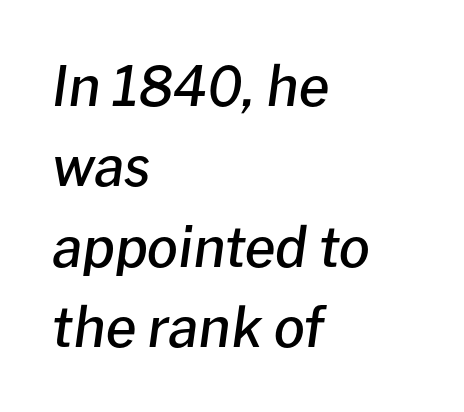
Q: Is the text bold? A: Semi-bold.
Q: Is the text italic (slanted)? A: Yes, it leans right by about 8 degrees.
Q: Is the text underlined? A: No.
Q: How is the paragraph aligned? A: Left-aligned.
Q: Is the spacing between letters normal or unusually wide? A: Normal.
Q: Is the spacing between lines tight, normal or loose? A: Normal.
Q: Width (condensed, normal, or wide)? A: Normal.
Q: Stroke contrast? A: Low.
Q: x-height? A: Medium.
Q: Monospaced? A: No.
